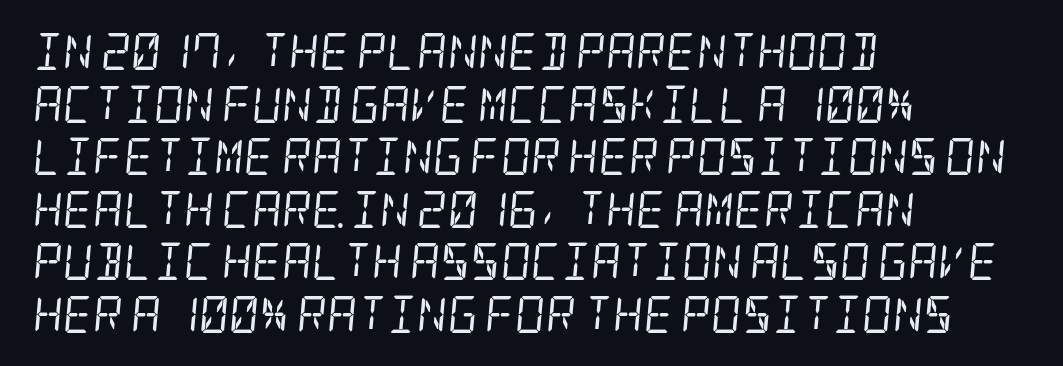
{"serif": "yes", "italic": "yes", "lean": "right", "slant_degrees": 5, "bold": "no", "weight": "regular", "width": "condensed", "stroke_contrast": "low", "x_height": "large", "underline": "no", "align": "left", "line_spacing": "normal", "line_spacing_ratio": 1.42, "letter_spacing": "normal", "letter_spacing_em": 0.0, "glyph_px": 37}
